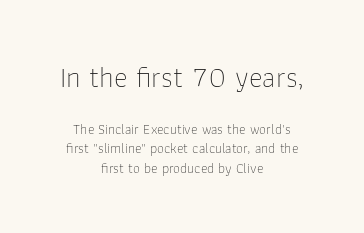
{"serif": "no", "italic": "no", "bold": "no", "weight": "thin", "width": "normal", "stroke_contrast": "low", "x_height": "medium", "monospaced": "no", "underline": "no", "align": "center", "line_spacing": "normal", "line_spacing_ratio": 1.4, "letter_spacing": "normal", "letter_spacing_em": 0.0, "larger_block": "first", "size_ratio": 2.07, "glyph_px": 29}
